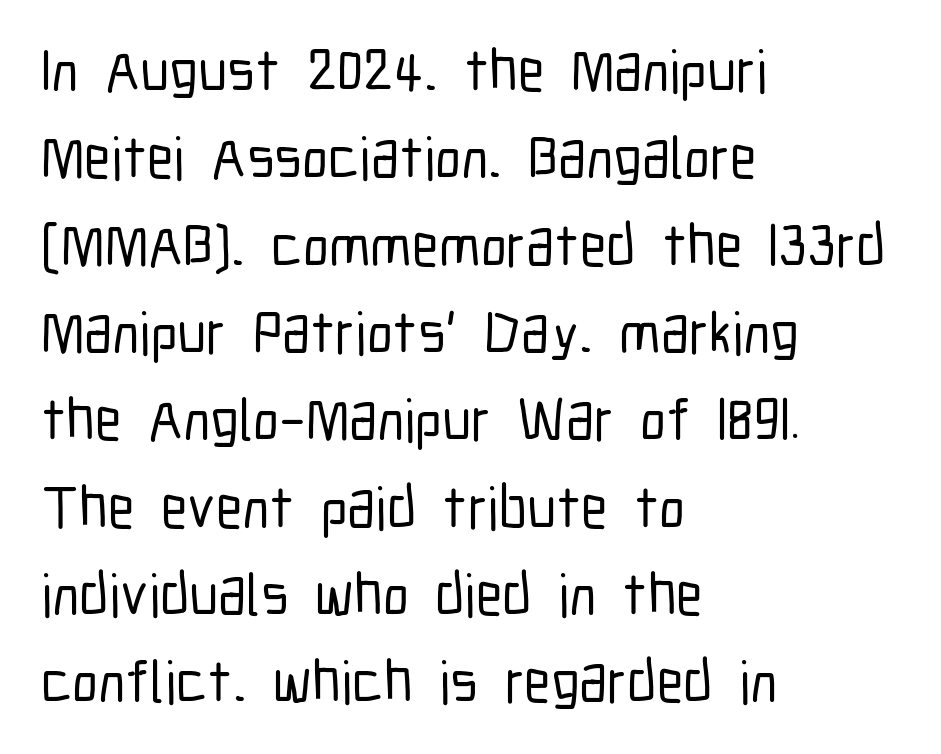
The image shows 59 px condensed sans-serif type, upright; set left-aligned, normal line spacing (1.48x), normal letter spacing, not underlined; low stroke contrast and a medium x-height.
